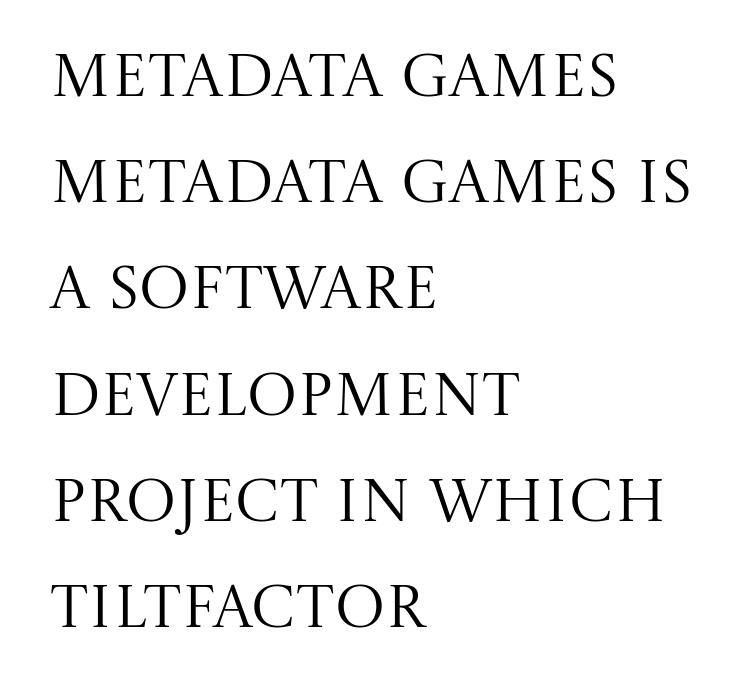
The image shows 60 px regular-weight serif type, upright; set left-aligned, line spacing 1.77x, normal letter spacing, not underlined; medium stroke contrast and a large x-height.
